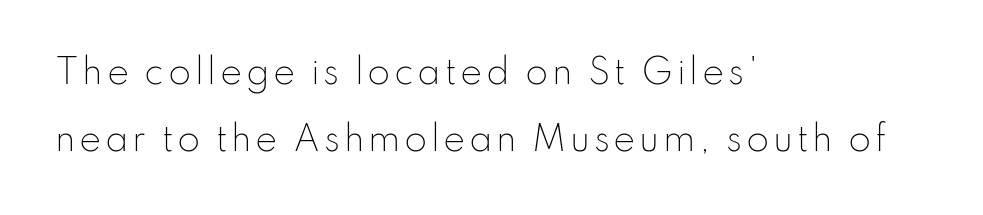
{"serif": "no", "italic": "no", "bold": "no", "weight": "light", "width": "normal", "stroke_contrast": "low", "x_height": "small", "monospaced": "no", "underline": "no", "align": "left", "line_spacing": "loose", "line_spacing_ratio": 2.03, "glyph_px": 33}
